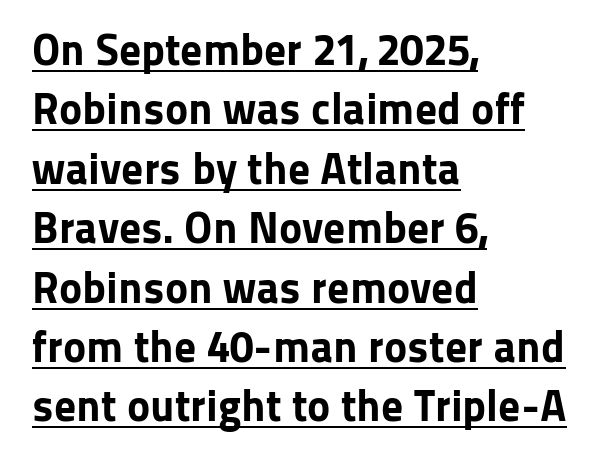
In designer terms, the underline attribute is active on this setting. Inter-character spacing is left at the font's built-in metrics. This sample uses an upright cut, with every glyph sitting square on the baseline. One glance says typical: line gaps are just what's usual. Line beginnings align vertically; line endings do not.
